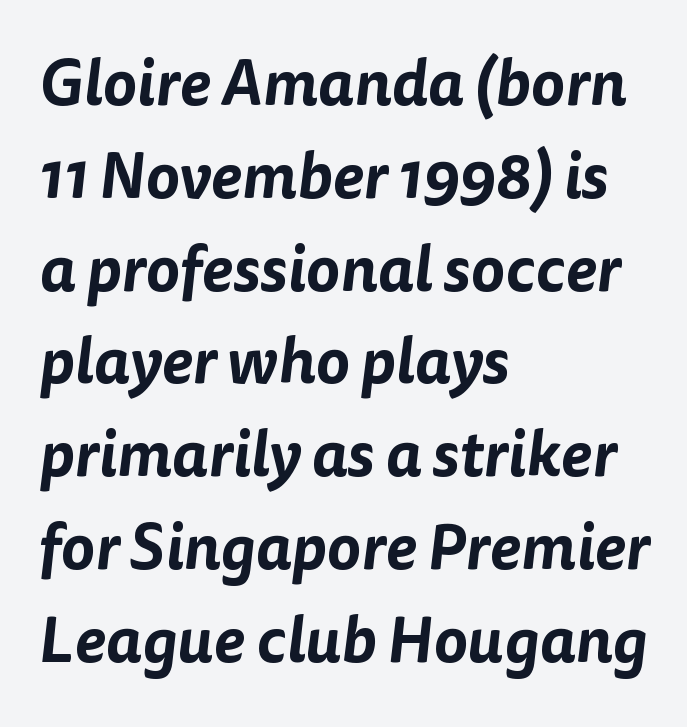
Q: Is the typeface a serif or a sans-serif typeface? A: Sans-serif.
Q: Is the text underlined? A: No.
Q: How is the paragraph aligned? A: Left-aligned.
Q: Is the spacing between letters normal or unusually wide? A: Normal.
Q: Is the spacing between lines tight, normal or loose? A: Normal.
Q: Width (condensed, normal, or wide)? A: Normal.
Q: Stroke contrast? A: Low.
Q: x-height? A: Medium.
Q: Monospaced? A: No.
